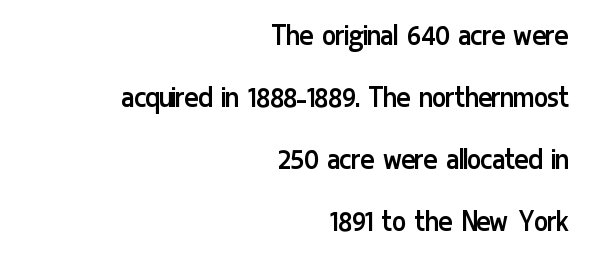
{"serif": "no", "italic": "no", "bold": "no", "weight": "regular", "width": "condensed", "stroke_contrast": "low", "x_height": "medium", "monospaced": "no", "underline": "no", "align": "right", "line_spacing_ratio": 1.88, "letter_spacing": "normal", "letter_spacing_em": 0.0, "glyph_px": 33}
